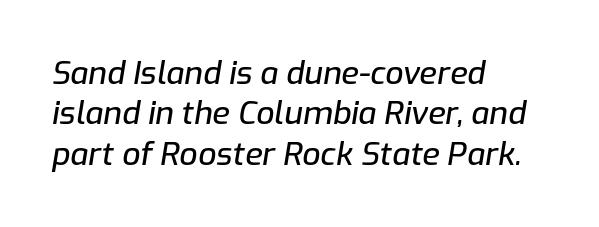
{"italic": "yes", "lean": "right", "slant_degrees": 9, "width": "normal", "stroke_contrast": "low", "x_height": "medium", "monospaced": "no", "underline": "no", "align": "left", "line_spacing": "normal", "line_spacing_ratio": 1.26, "letter_spacing": "normal", "letter_spacing_em": 0.0, "glyph_px": 32}
